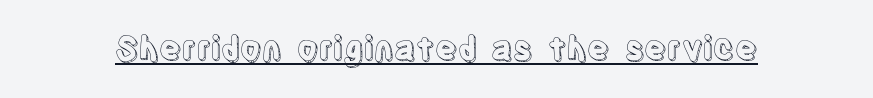
The typesetter has applied underlining to the passage shown. Each letter keeps its own natural width here, so spacing adapts to shape. There is no visible air inserted between adjacent glyphs. Tall strokes in this sample are plumb rather than angled.
